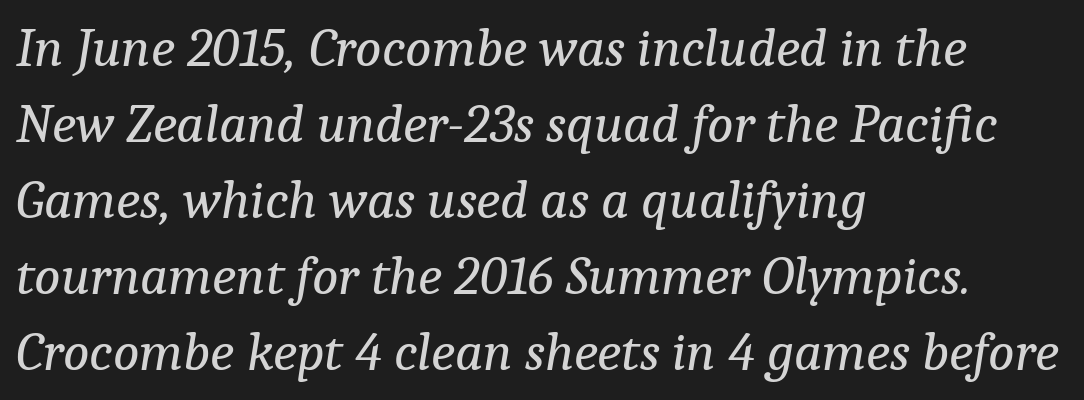
Q: Is the text bold? A: No.
Q: Is the text italic (slanted)? A: Yes, it leans right by about 9 degrees.
Q: Is the typeface a serif or a sans-serif typeface? A: Serif.
Q: Is the text underlined? A: No.
Q: How is the paragraph aligned? A: Left-aligned.
Q: Is the spacing between letters normal or unusually wide? A: Normal.
Q: Is the spacing between lines tight, normal or loose? A: Normal.
Q: Width (condensed, normal, or wide)? A: Normal.
Q: Stroke contrast? A: Low.
Q: x-height? A: Medium.
Q: Monospaced? A: No.
